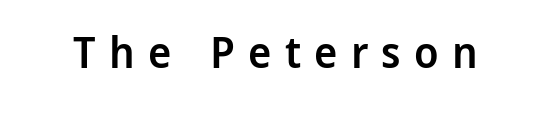
The image shows 44 px semibold sans-serif type, upright; set unusually wide letter spacing (+0.3 em), not underlined; low stroke contrast and a medium x-height.
